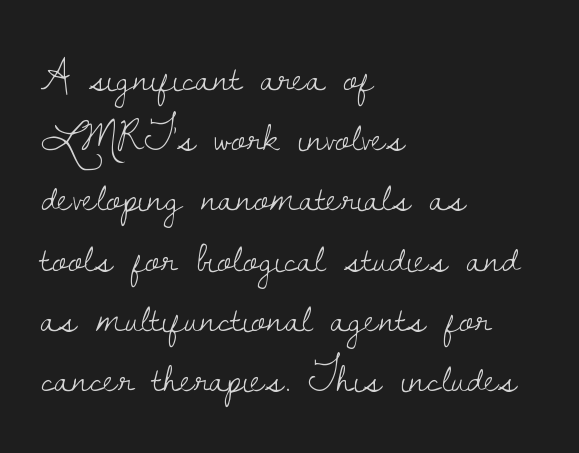
Q: Is the text bold? A: No.
Q: Is the text italic (slanted)? A: Yes.
Q: Is the typeface a serif or a sans-serif typeface? A: Serif.
Q: Is the text underlined? A: No.
Q: How is the paragraph aligned? A: Left-aligned.
Q: Is the spacing between letters normal or unusually wide? A: Normal.
Q: Is the spacing between lines tight, normal or loose? A: Normal.
Q: Width (condensed, normal, or wide)? A: Normal.
Q: Stroke contrast? A: Low.
Q: x-height? A: Small.
Q: Monospaced? A: No.
